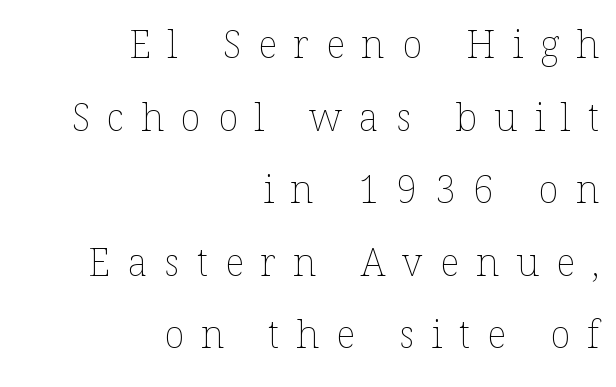
Q: Is the text bold? A: No.
Q: Is the text italic (slanted)? A: No, it is upright.
Q: Is the text underlined? A: No.
Q: How is the paragraph aligned? A: Right-aligned.
Q: Is the spacing between letters normal or unusually wide? A: Unusually wide.
Q: Is the spacing between lines tight, normal or loose? A: Loose.
Q: Width (condensed, normal, or wide)? A: Normal.
Q: Stroke contrast? A: Low.
Q: x-height? A: Medium.
Q: Monospaced? A: No.
